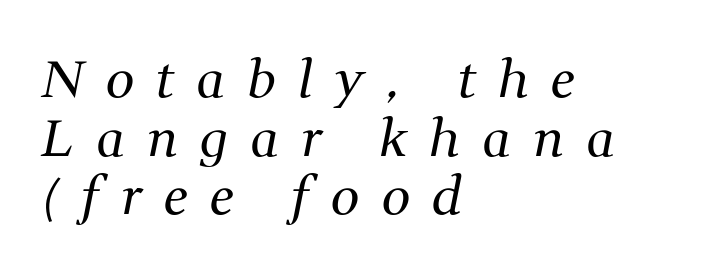
{"serif": "yes", "italic": "yes", "lean": "right", "slant_degrees": 11, "bold": "no", "weight": "regular", "width": "normal", "stroke_contrast": "medium", "x_height": "medium", "monospaced": "no", "underline": "no", "align": "left", "line_spacing": "tight", "line_spacing_ratio": 1.15, "letter_spacing": "wide", "letter_spacing_em": 0.44, "glyph_px": 51}
